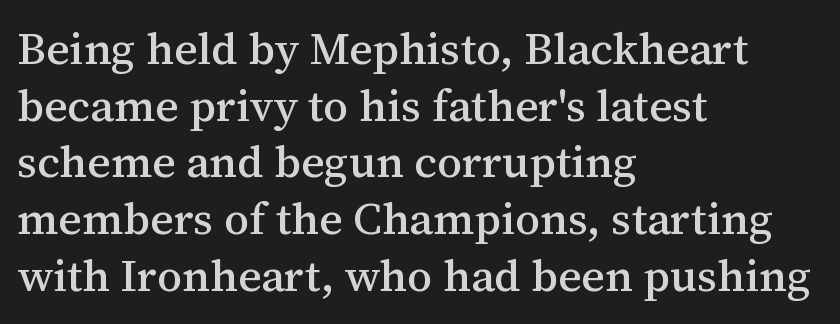
{"serif": "yes", "italic": "no", "width": "normal", "stroke_contrast": "medium", "x_height": "medium", "monospaced": "no", "underline": "no", "align": "left", "line_spacing": "normal", "line_spacing_ratio": 1.26, "letter_spacing": "normal", "letter_spacing_em": 0.0, "glyph_px": 45}
